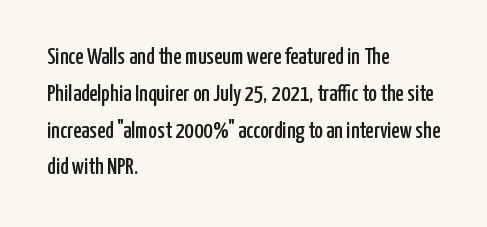
The image shows 23 px text type, upright; set left-aligned, normal line spacing (1.6x), normal letter spacing, not underlined.
